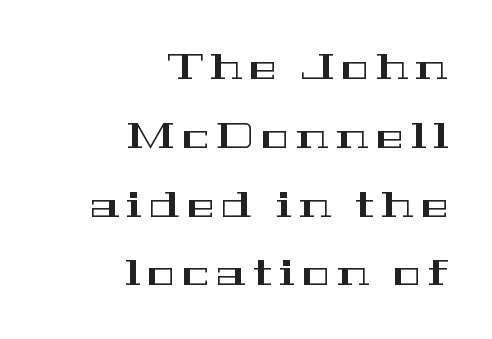
The typography opts for an upright posture over an oblique one. The rendering uses natural spacing where letterforms have individual widths. Horizontal alignment here is rightward, an uncommon choice for prose. A typesetter would label this face a serif.
